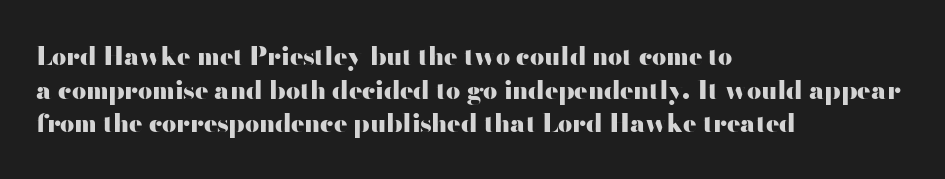
Q: Is the text bold? A: Yes.
Q: Is the text italic (slanted)? A: No, it is upright.
Q: Is the text underlined? A: No.
Q: How is the paragraph aligned? A: Left-aligned.
Q: Is the spacing between letters normal or unusually wide? A: Normal.
Q: Is the spacing between lines tight, normal or loose? A: Normal.
